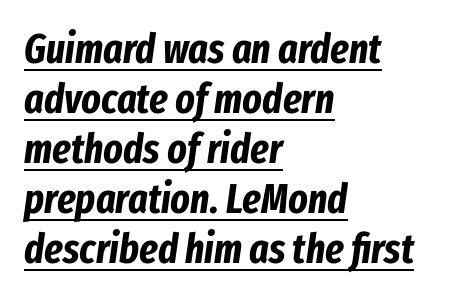
Q: Is the text bold? A: Yes.
Q: Is the text italic (slanted)? A: Yes, it leans right by about 8 degrees.
Q: Is the text underlined? A: Yes.
Q: How is the paragraph aligned? A: Left-aligned.
Q: Is the spacing between letters normal or unusually wide? A: Normal.
Q: Width (condensed, normal, or wide)? A: Condensed.
Q: Stroke contrast? A: Low.
Q: x-height? A: Medium.
Q: Monospaced? A: No.
